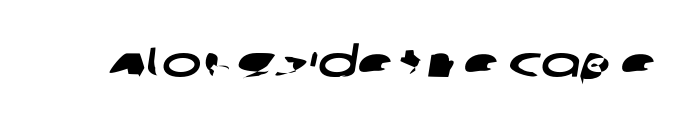
The image shows 42 px wide sans-serif type; set normal letter spacing, not underlined; low stroke contrast and a large x-height.
